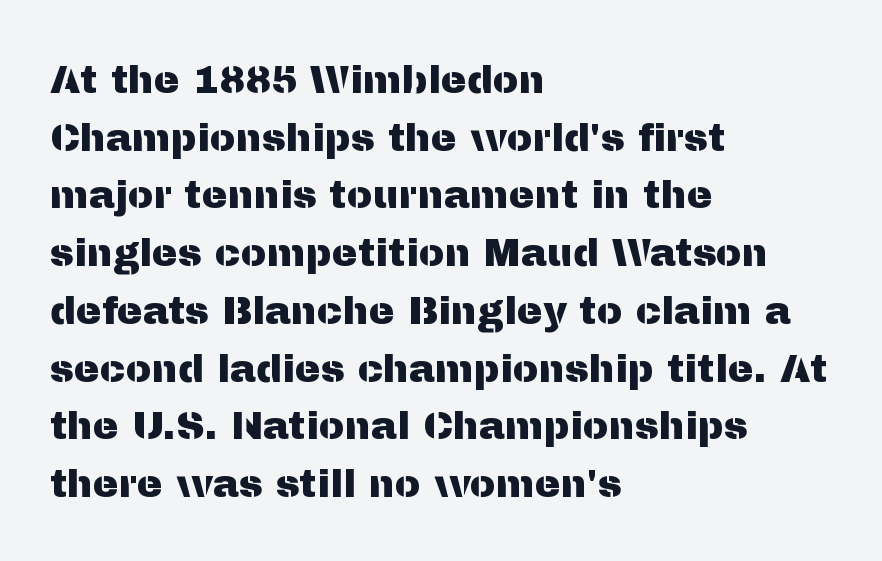
{"serif": "no", "italic": "no", "width": "normal", "stroke_contrast": "medium", "x_height": "medium", "monospaced": "no", "underline": "no", "align": "left", "line_spacing": "normal", "line_spacing_ratio": 1.48, "letter_spacing": "normal", "letter_spacing_em": 0.0, "glyph_px": 39}
